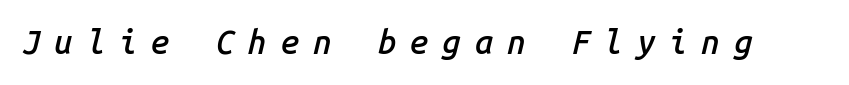
{"italic": "yes", "lean": "right", "slant_degrees": 14, "bold": "semi", "weight": "semibold", "width": "normal", "stroke_contrast": "low", "x_height": "medium", "monospaced": "yes", "underline": "no", "letter_spacing": "wide", "letter_spacing_em": 0.42, "glyph_px": 33}
